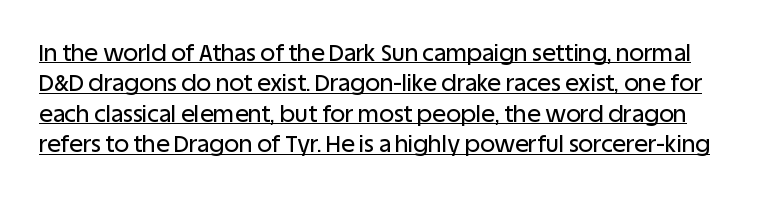
Regular leading. The specimen reads as upright at a glance. Each word holds together tightly as a unit, with standard inter-letter gaps. Glance below the letters and you will spot a drawn line.
